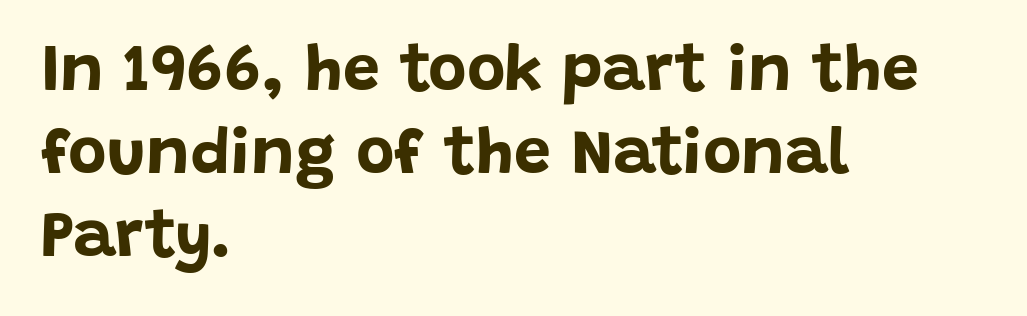
The image shows 66 px bold sans-serif type, upright; set left-aligned, normal line spacing (1.26x), normal letter spacing, not underlined; low stroke contrast and a large x-height.
